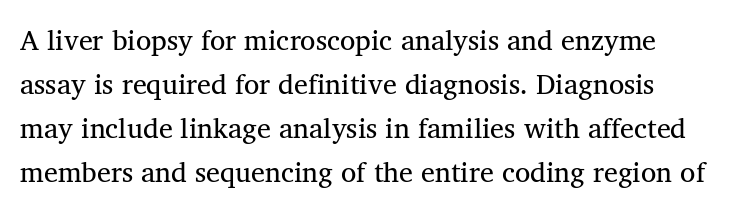
Q: Is the typeface a serif or a sans-serif typeface? A: Serif.
Q: Is the text underlined? A: No.
Q: Is the spacing between letters normal or unusually wide? A: Normal.
Q: Is the spacing between lines tight, normal or loose? A: Normal.
Q: Width (condensed, normal, or wide)? A: Normal.
Q: Stroke contrast? A: Medium.
Q: x-height? A: Medium.
Q: Monospaced? A: No.
